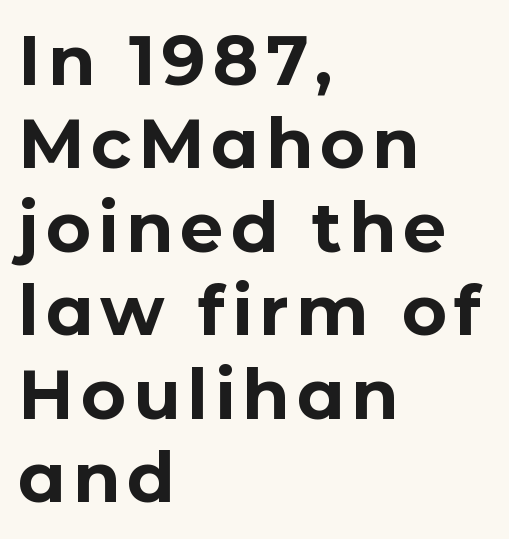
The image shows 69 px bold sans-serif type, upright; set left-aligned, line spacing 1.21x, not underlined; low stroke contrast and a medium x-height.
